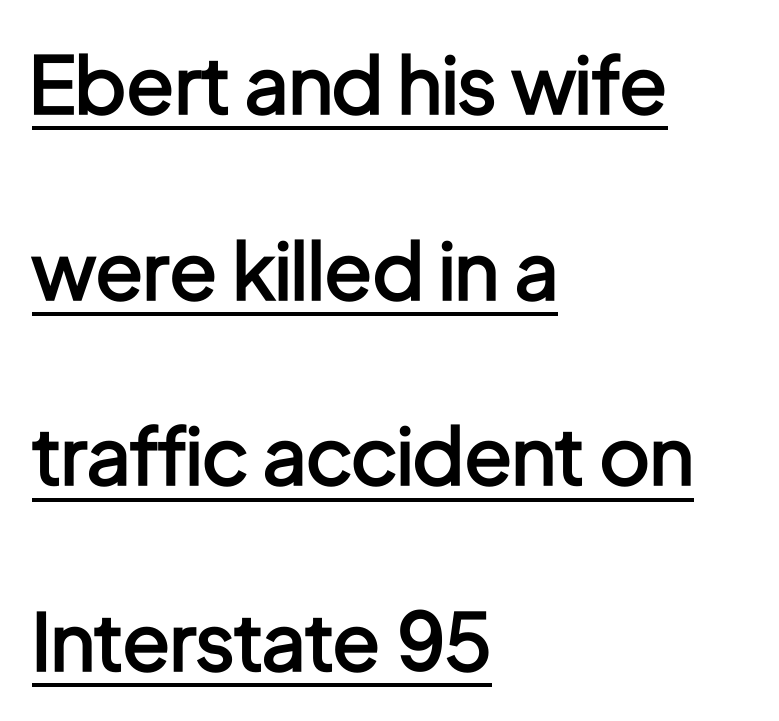
The image shows 79 px semibold, condensed sans-serif type, upright; set left-aligned, loose line spacing (2.35x), normal letter spacing, underlined; low stroke contrast and a medium x-height.
